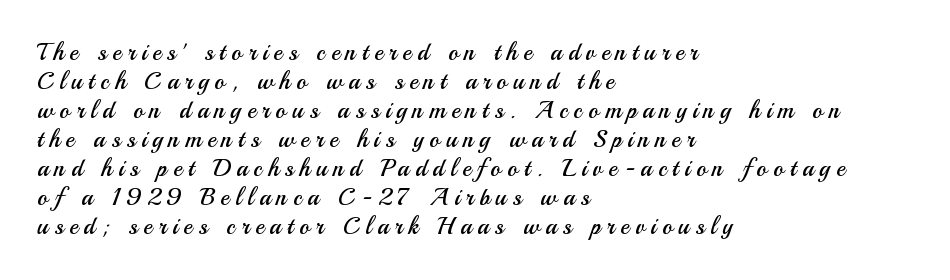
The image shows 24 px text type; set left-aligned, line spacing 1.21x, unusually wide letter spacing (+0.25 em), not underlined.
